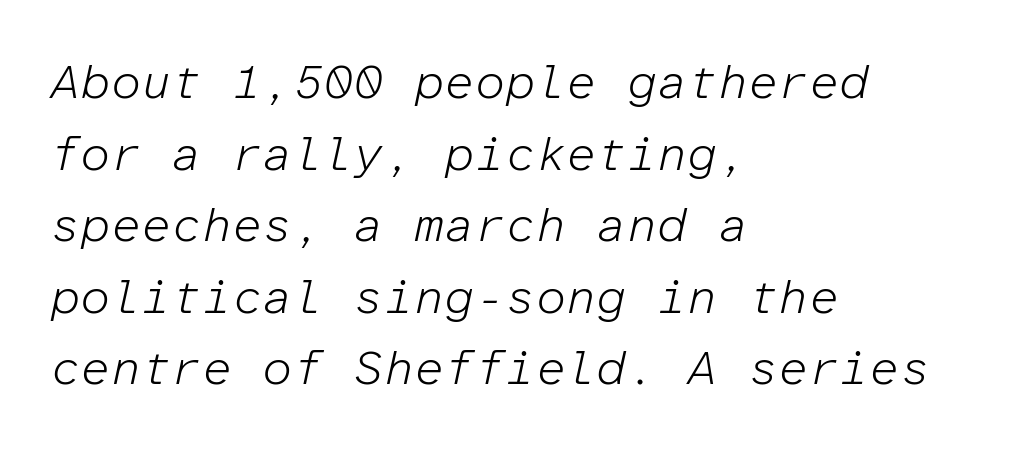
The image shows 48 px light type, italic (leaning right), monospaced; set left-aligned, normal line spacing (1.49x), normal letter spacing, not underlined; low stroke contrast and a medium x-height.
